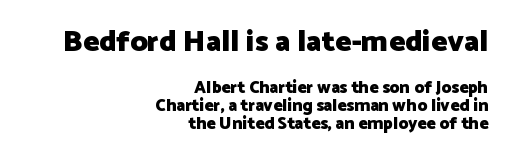
The image shows 30 px heavy sans-serif type, upright; set right-aligned, tight line spacing (1.07x), normal letter spacing, not underlined; the first (top) block is 1.76x larger; low stroke contrast and a medium x-height.
